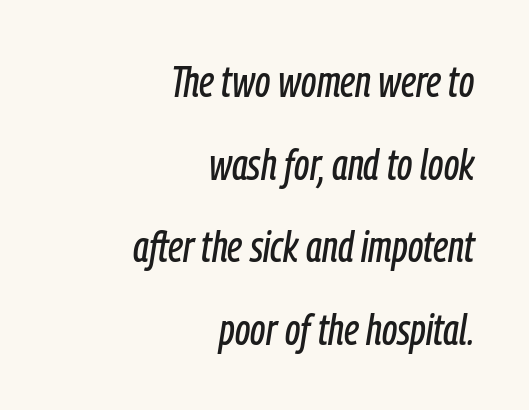
Whoever set this chose breathing room over compactness in the vertical rhythm. The zone under the glyphs is completely vacant. Each letter keeps its own natural width here, so spacing adapts to shape. This sample uses plain, unmodified letter spacing. Italic? Definitely — the glyphs are oblique. Line ends are locked; line starts wander.
